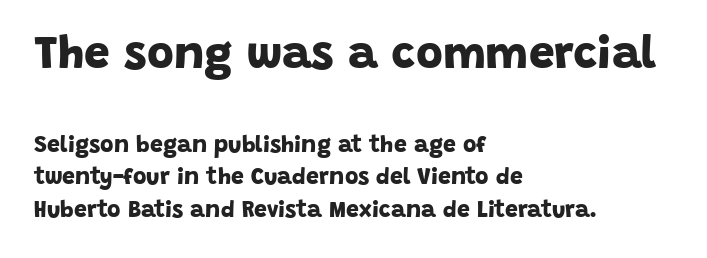
Q: Is the text bold? A: Yes.
Q: Is the typeface a serif or a sans-serif typeface? A: Sans-serif.
Q: Is the text underlined? A: No.
Q: How is the paragraph aligned? A: Left-aligned.
Q: Is the spacing between letters normal or unusually wide? A: Normal.
Q: Is the spacing between lines tight, normal or loose? A: Normal.
Q: Which block of text is set in a larger size, the first (top) or the second (bottom)? A: The first (top) one.
Q: Width (condensed, normal, or wide)? A: Normal.
Q: Stroke contrast? A: Low.
Q: x-height? A: Large.
Q: Monospaced? A: No.
